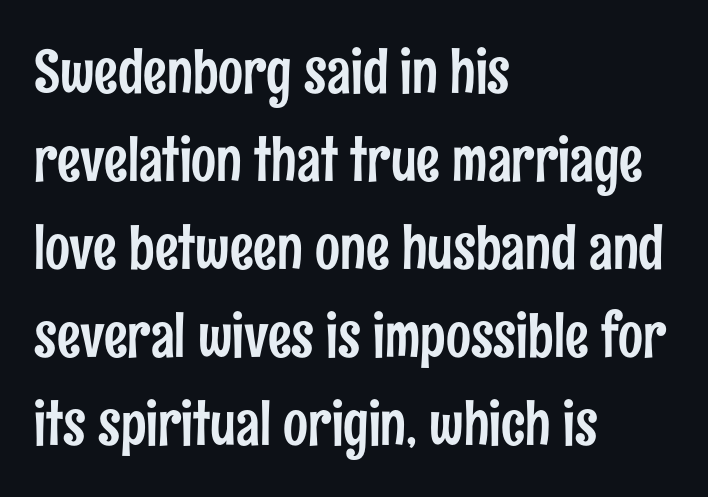
The image shows 59 px condensed sans-serif type, upright; set left-aligned, normal line spacing (1.49x), normal letter spacing, not underlined; low stroke contrast and a medium x-height.
